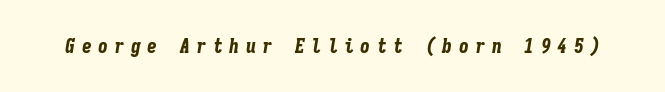
Has an underline been added? It has not. The letters are bold, with thick, heavy strokes. Slant detected: the letters are inclined. You could only call the tracking loose — the letters float apart.
